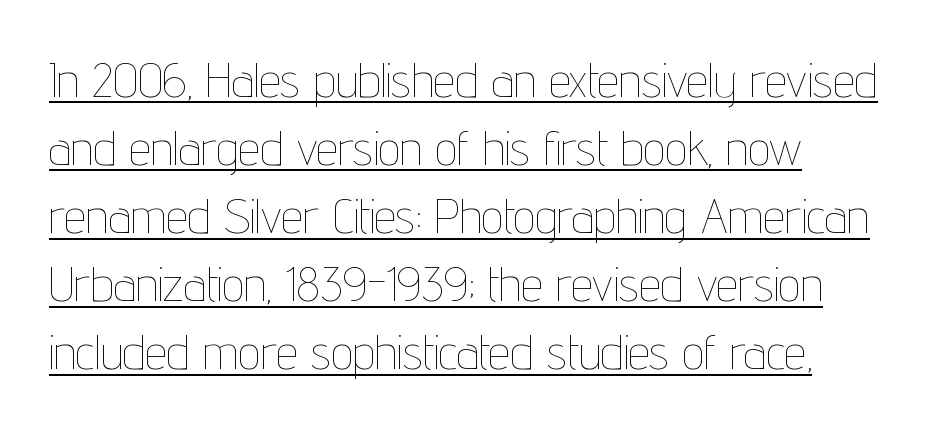
Decoration check: the copy is underlined. Note the varied advance widths — an 'i' is clearly narrower than an 'm'. Compared with a centered layout, this one pins lines to the left instead. Is the letter spacing exaggerated? No — it looks like the ordinary default. The letterforms sit at book weight or below. Does the leading feel generous? No, just average.
